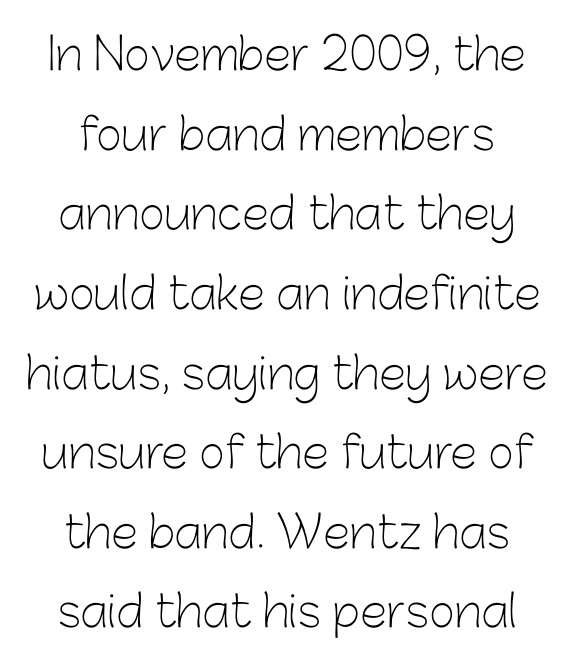
The image shows 44 px light sans-serif type, upright; set line spacing 1.81x, normal letter spacing, not underlined; low stroke contrast and a medium x-height.
